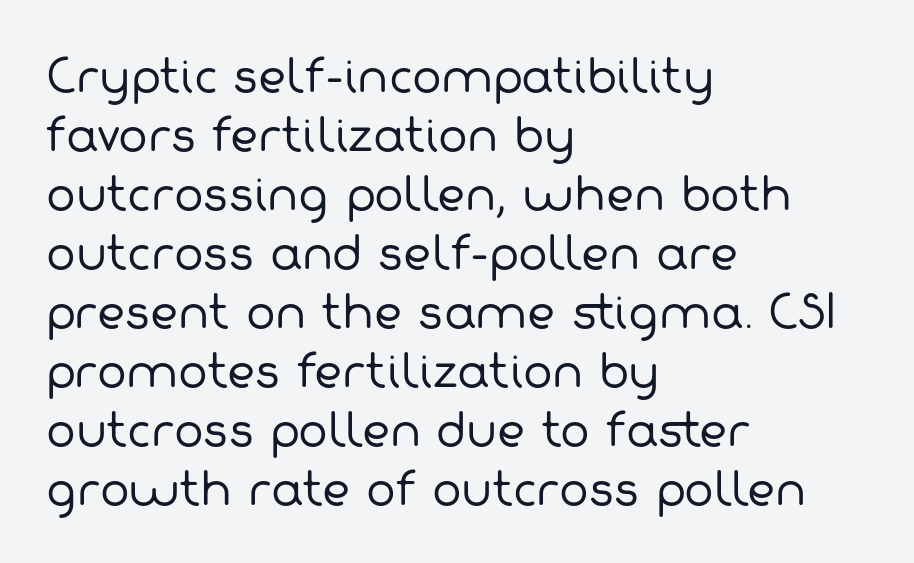
Q: Is the text bold? A: No.
Q: Is the typeface a serif or a sans-serif typeface? A: Sans-serif.
Q: Is the text underlined? A: No.
Q: How is the paragraph aligned? A: Left-aligned.
Q: Is the spacing between letters normal or unusually wide? A: Normal.
Q: Is the spacing between lines tight, normal or loose? A: Normal.
Q: Width (condensed, normal, or wide)? A: Normal.
Q: Stroke contrast? A: Low.
Q: x-height? A: Medium.
Q: Monospaced? A: No.
